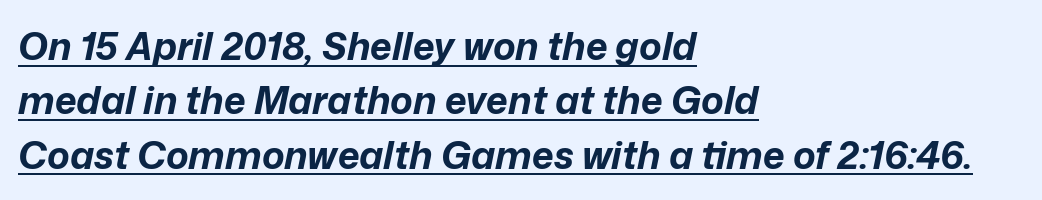
Q: Is the text bold? A: Yes.
Q: Is the text italic (slanted)? A: Yes, it leans right by about 12 degrees.
Q: Is the text underlined? A: Yes.
Q: How is the paragraph aligned? A: Left-aligned.
Q: Is the spacing between letters normal or unusually wide? A: Normal.
Q: Is the spacing between lines tight, normal or loose? A: Normal.
Q: Width (condensed, normal, or wide)? A: Normal.
Q: Stroke contrast? A: Low.
Q: x-height? A: Medium.
Q: Monospaced? A: No.
